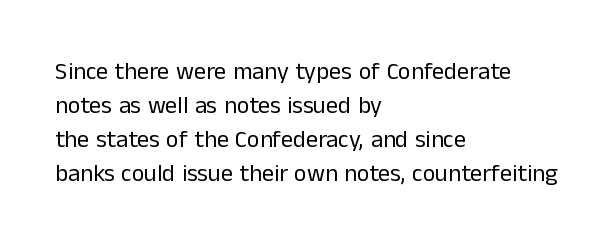
Just letters on the line, the space beneath them empty. The lines sit at an ordinary, default distance from one another. Reading down the block, your eye returns to a fixed left position each line. Think standard paragraph weight, or any step lighter than that.
